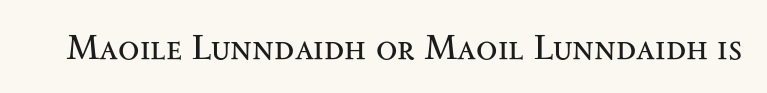
The image shows 35 px regular-weight, wide serif type, upright; set normal letter spacing, not underlined; medium stroke contrast and a small x-height.
